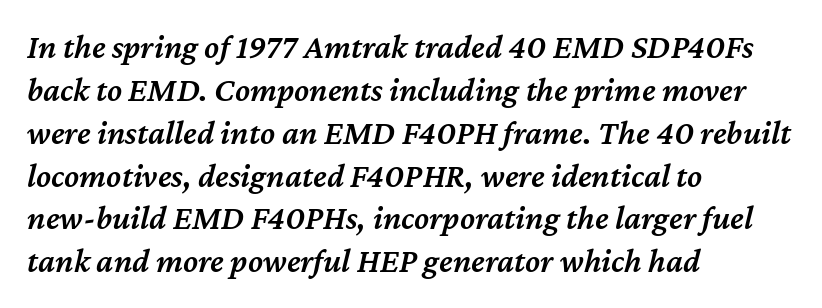
Regarding leading, the lines here are spaced in the standard way. The text carries the slant typical of an italic or oblique font. The gap between lines stays unmarked. Short and long lines alike share a common starting point at left. The face used here is proportionally spaced, like ordinary book or web type. A fair bit of extra ink — the face is semibold, not bold.
